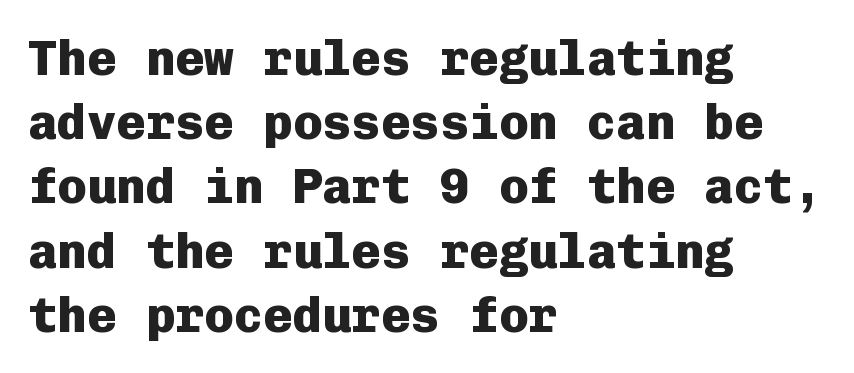
{"serif": "no", "italic": "no", "bold": "yes", "weight": "heavy", "width": "normal", "stroke_contrast": "low", "x_height": "medium", "monospaced": "yes", "underline": "no", "align": "left", "line_spacing": "normal", "line_spacing_ratio": 1.31, "letter_spacing": "normal", "letter_spacing_em": 0.0, "glyph_px": 49}
